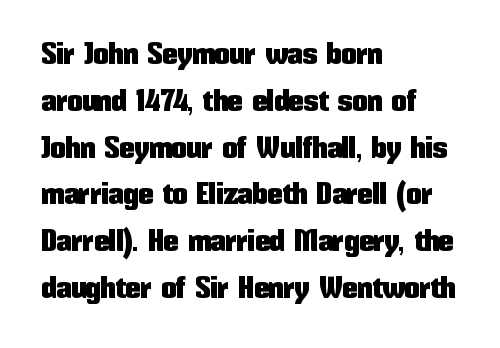
The image shows 30 px condensed sans-serif type, upright; set left-aligned, normal line spacing (1.56x), normal letter spacing, not underlined; low stroke contrast and a medium x-height.
